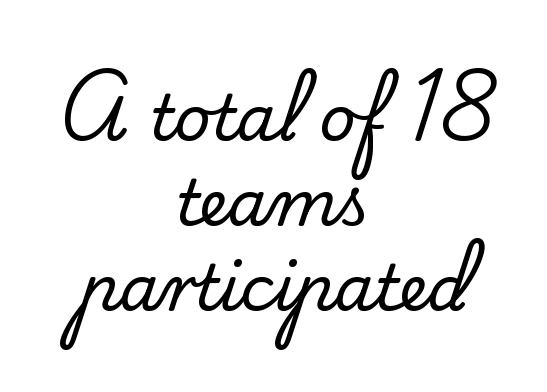
The image shows 63 px serif type; set centered, normal line spacing (1.35x), normal letter spacing, not underlined; low stroke contrast and a small x-height.
